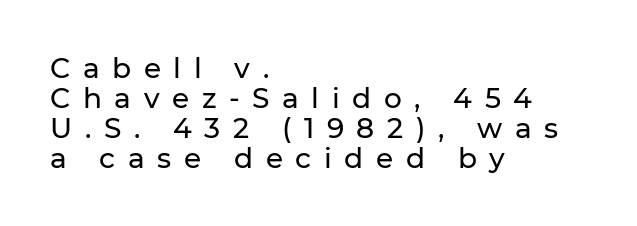
Q: Is the text italic (slanted)? A: No, it is upright.
Q: Is the typeface a serif or a sans-serif typeface? A: Sans-serif.
Q: Is the text underlined? A: No.
Q: How is the paragraph aligned? A: Left-aligned.
Q: Is the spacing between letters normal or unusually wide? A: Unusually wide.
Q: Is the spacing between lines tight, normal or loose? A: Tight.
Q: Width (condensed, normal, or wide)? A: Normal.
Q: Stroke contrast? A: Low.
Q: x-height? A: Medium.
Q: Monospaced? A: No.
